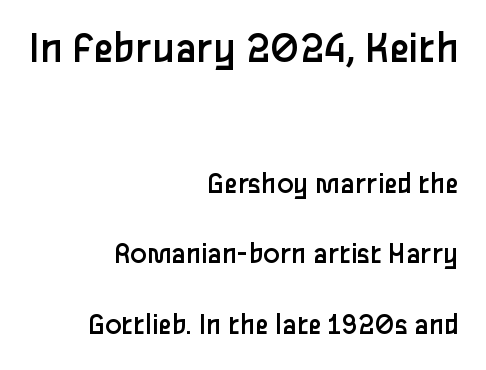
The image shows 46 px regular-weight sans-serif type, upright; set right-aligned, loose line spacing (2.28x), normal letter spacing, not underlined; the first (top) block is 1.48x larger; low stroke contrast and a medium x-height.
